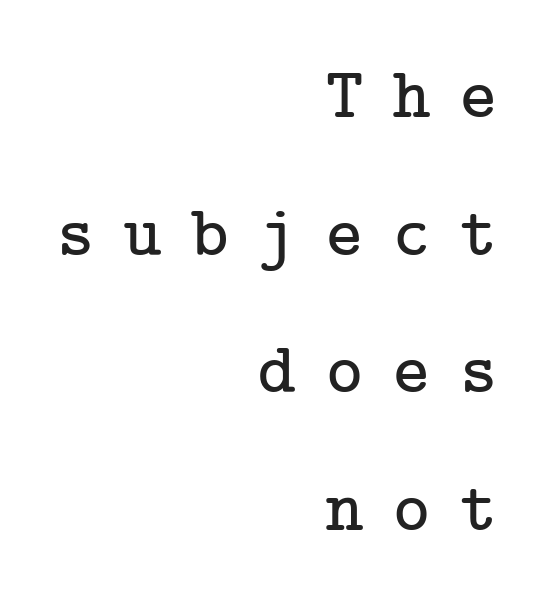
The image shows 71 px serif type, upright; set right-aligned, loose line spacing (1.94x), unusually wide letter spacing (+0.42 em), not underlined; low stroke contrast and a medium x-height.
